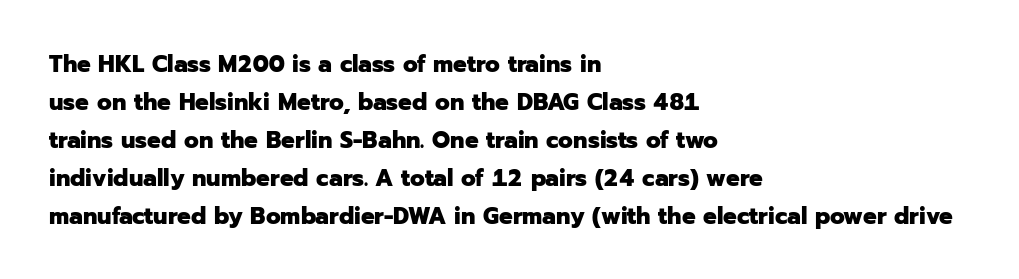
{"italic": "no", "bold": "yes", "underline": "no", "align": "left", "line_spacing": "normal", "line_spacing_ratio": 1.58, "letter_spacing": "normal", "letter_spacing_em": 0.0, "glyph_px": 24}
